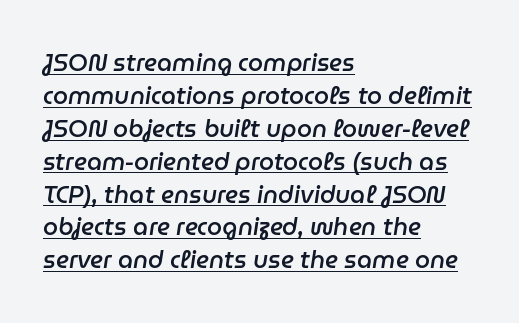
The image shows 24 px text type, italic (leaning right); set left-aligned, normal line spacing (1.37x), normal letter spacing, underlined.
